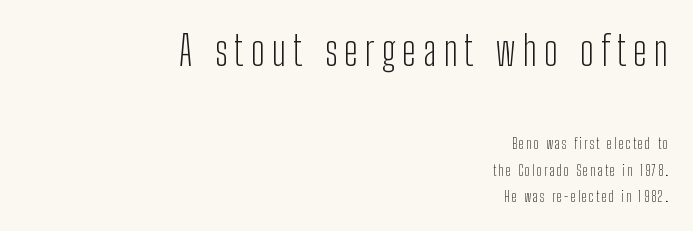
The image shows 41 px light, condensed sans-serif type, upright; set right-aligned, line spacing 1.89x, not underlined; the first (top) block is 2.93x larger; low stroke contrast and a medium x-height.
